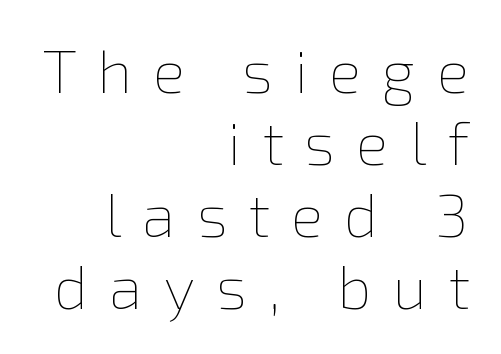
The image shows 61 px thin type, upright; set right-aligned, line spacing 1.18x, unusually wide letter spacing (+0.35 em), not underlined; a medium x-height.
